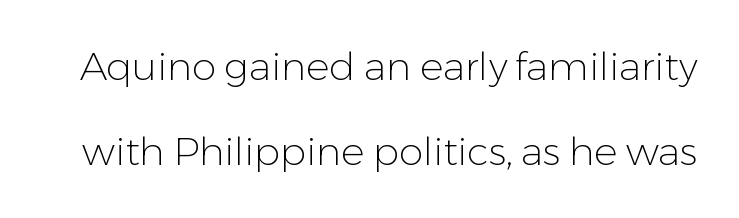
The image shows 39 px light sans-serif type, upright; set loose line spacing (2.19x), normal letter spacing, not underlined; low stroke contrast and a medium x-height.
